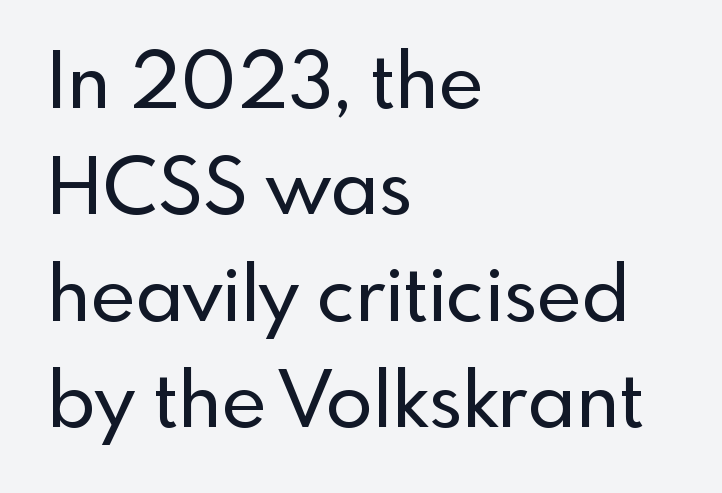
The letters sit at their default tracking, neither squeezed nor spread. Letterform terminals end flat and unadorned throughout the passage. Only glyphs here, with clear space below each row. These lines are rendered in a variable-pitch font.
